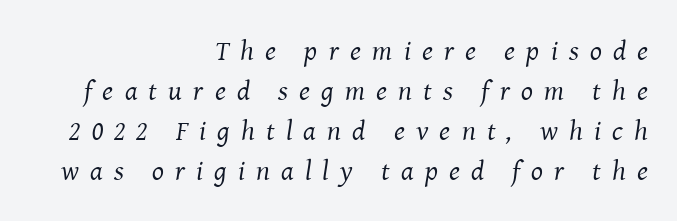
{"serif": "yes", "italic": "yes", "lean": "right", "slant_degrees": 8, "bold": "no", "weight": "regular", "width": "normal", "stroke_contrast": "medium", "x_height": "medium", "monospaced": "no", "underline": "no", "align": "right", "line_spacing": "normal", "line_spacing_ratio": 1.43, "letter_spacing": "wide", "letter_spacing_em": 0.4, "glyph_px": 28}
